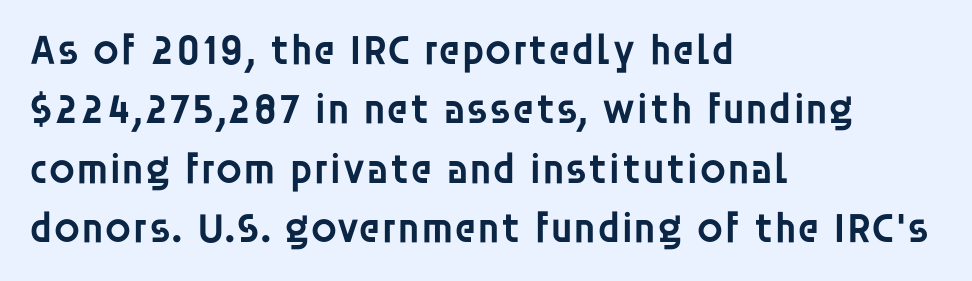
Caption: multi-line text, flush left, ragged right. Students, this is semibold: more ink than regular, less than bold. This rendering leaves character spacing at its baseline value. In terms of leading, this rendering sits right in the middle. Lines of text with bare space underneath.
